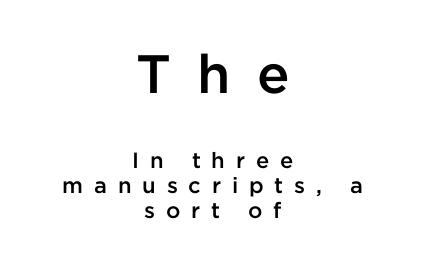
The space between consecutive lines is stingy. Compared with typical body copy, the letter spacing here is much looser. This sample is center-justified, so both line endings float freely. Descenders hang freely into open space.
